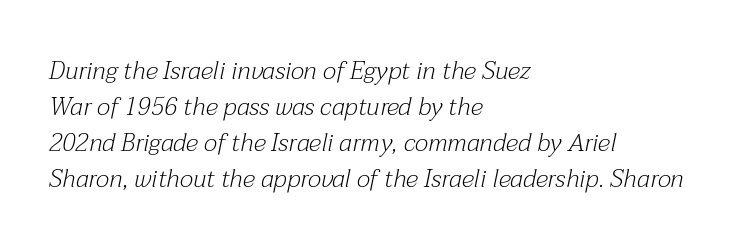
{"italic": "yes", "lean": "right", "slant_degrees": 12, "bold": "no", "underline": "no", "align": "left", "line_spacing": "normal", "line_spacing_ratio": 1.44, "letter_spacing": "normal", "letter_spacing_em": 0.0, "glyph_px": 25}
